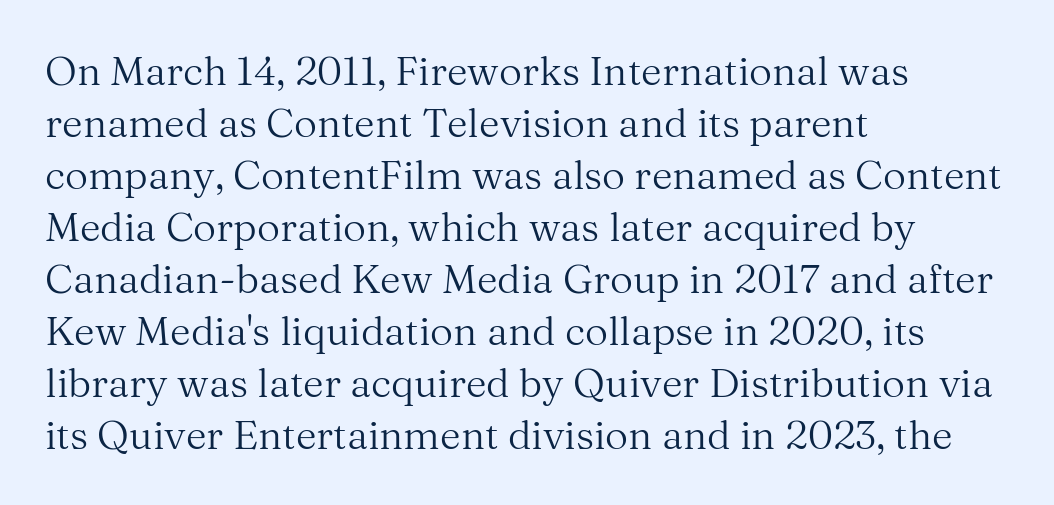
The image shows 40 px regular-weight serif type, upright; set left-aligned, normal line spacing (1.3x), normal letter spacing, not underlined; medium stroke contrast and a medium x-height.
